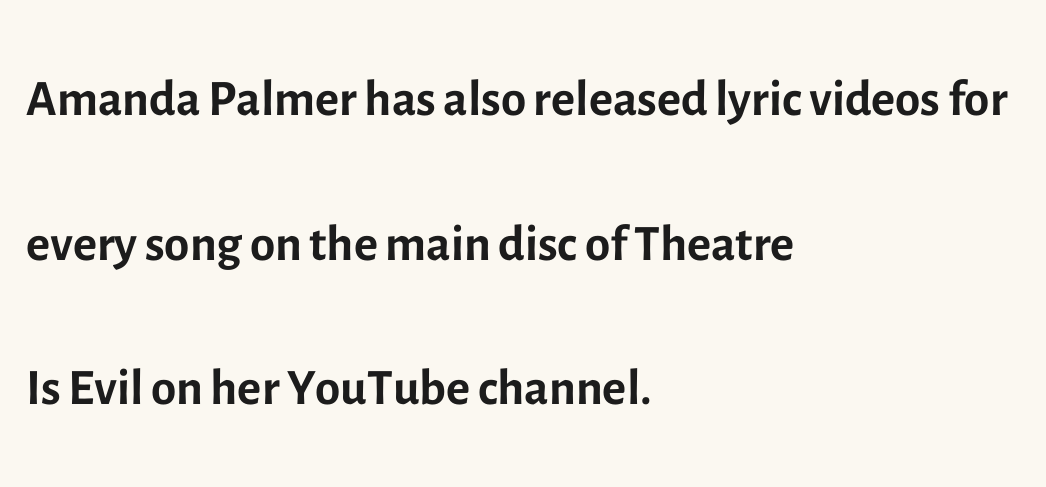
{"serif": "no", "italic": "no", "bold": "no", "weight": "regular", "width": "normal", "x_height": "medium", "monospaced": "no", "underline": "no", "align": "left", "line_spacing": "loose", "line_spacing_ratio": 1.98, "letter_spacing": "normal", "letter_spacing_em": 0.0, "glyph_px": 73}
